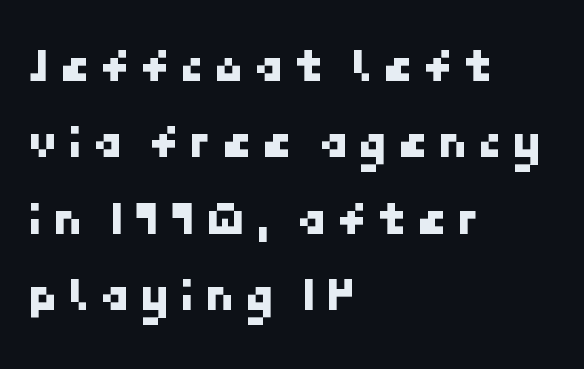
The image shows 49 px sans-serif type; set left-aligned, normal line spacing (1.56x), not underlined; low stroke contrast and a medium x-height.
